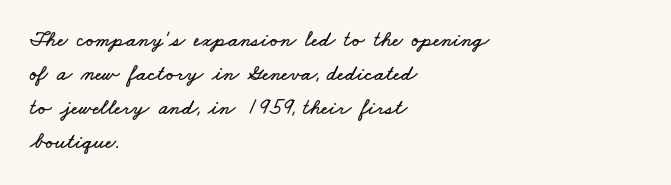
{"underline": "no", "align": "left", "line_spacing": "normal", "line_spacing_ratio": 1.54, "letter_spacing": "normal", "letter_spacing_em": 0.0, "glyph_px": 22}
